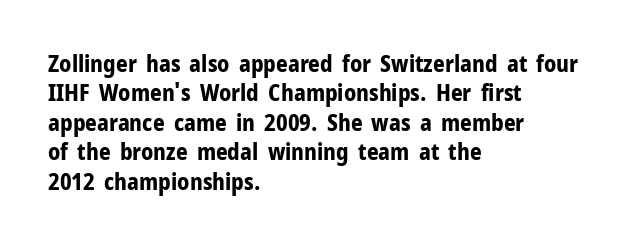
The image shows 23 px bold type, upright; set left-aligned, normal line spacing (1.28x), normal letter spacing, not underlined.
